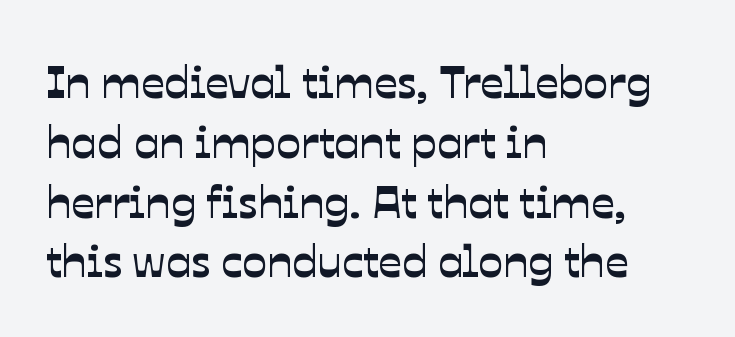
Spacing verdict: proportional, widths tailored to each character. Each word holds together tightly as a unit, with standard inter-letter gaps. Reading down the block, your eye returns to a fixed left position each line. The passage shown stacks its lines at a standard gap. A sans-serif font was chosen for this passage. A bare baseline throughout the passage.
